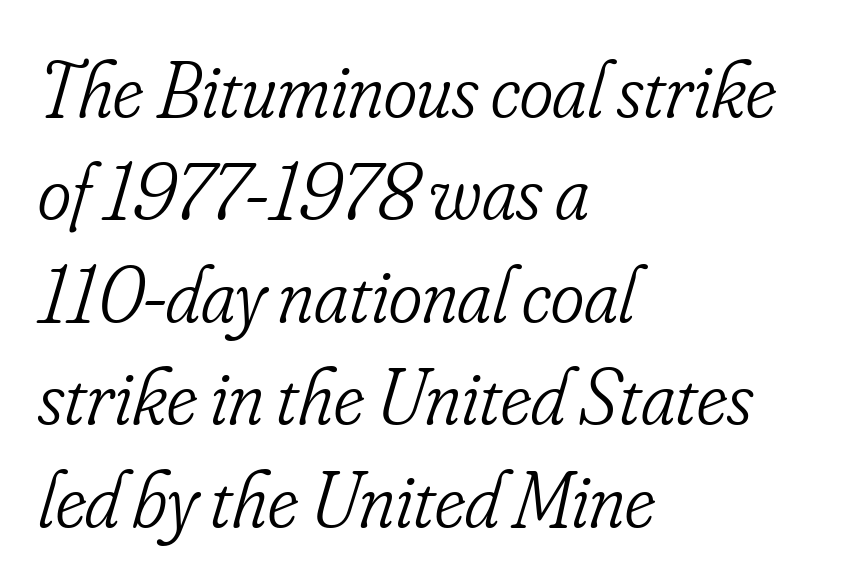
The paragraph has a hard left edge and a soft right edge. A typesetter would call this zero additional tracking. Italic? Definitely — the glyphs are oblique. The area under the type is left untouched. Weight class: somewhere from thin through regular.
